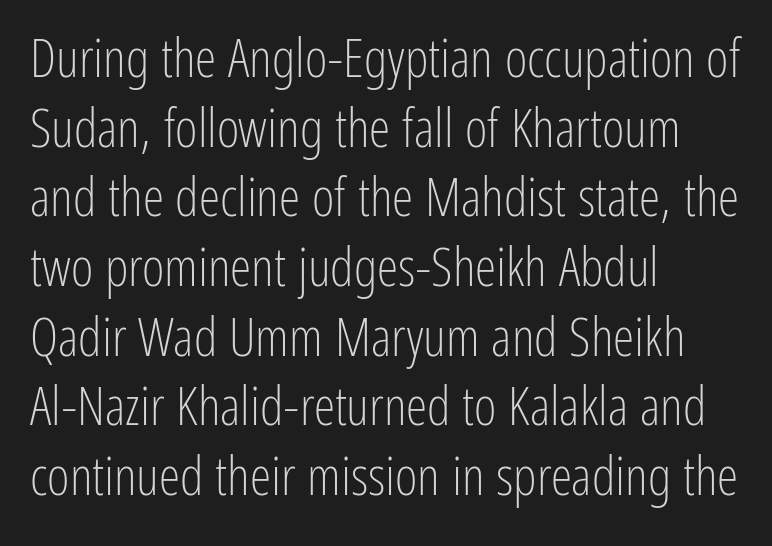
Q: Is the text bold? A: No.
Q: Is the text italic (slanted)? A: No, it is upright.
Q: Is the typeface a serif or a sans-serif typeface? A: Sans-serif.
Q: Is the text underlined? A: No.
Q: How is the paragraph aligned? A: Left-aligned.
Q: Is the spacing between letters normal or unusually wide? A: Normal.
Q: Is the spacing between lines tight, normal or loose? A: Normal.
Q: Width (condensed, normal, or wide)? A: Condensed.
Q: Stroke contrast? A: Low.
Q: x-height? A: Medium.
Q: Monospaced? A: No.
